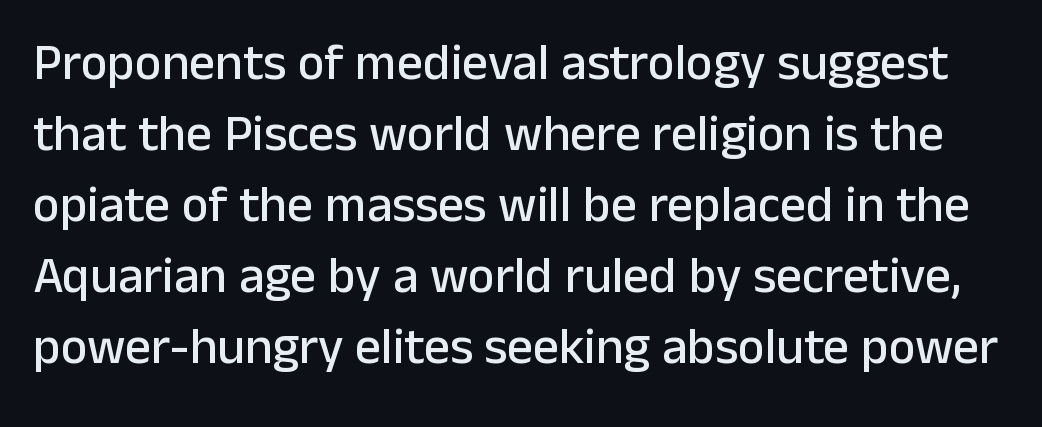
In terms of leading, this rendering sits right in the middle. Think of a printed novel: that variable character pitch is what you see here. The typeface chosen for these lines omits serifs. No italicization has been applied; the sample stays upright.
